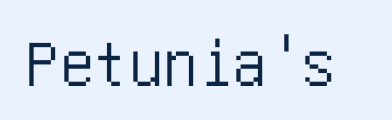
{"serif": "no", "italic": "no", "width": "condensed", "stroke_contrast": "low", "x_height": "large", "underline": "no", "letter_spacing": "normal", "letter_spacing_em": 0.0, "glyph_px": 69}
